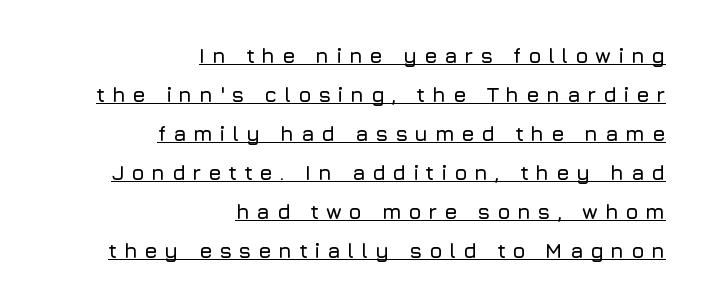
The image shows 21 px text type, upright; set right-aligned, line spacing 1.86x, unusually wide letter spacing (+0.32 em), underlined.
